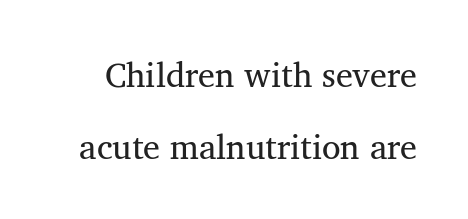
{"serif": "yes", "bold": "no", "weight": "regular", "width": "normal", "stroke_contrast": "medium", "x_height": "medium", "monospaced": "no", "underline": "no", "line_spacing": "loose", "line_spacing_ratio": 2.11, "letter_spacing": "normal", "letter_spacing_em": 0.0, "glyph_px": 34}
